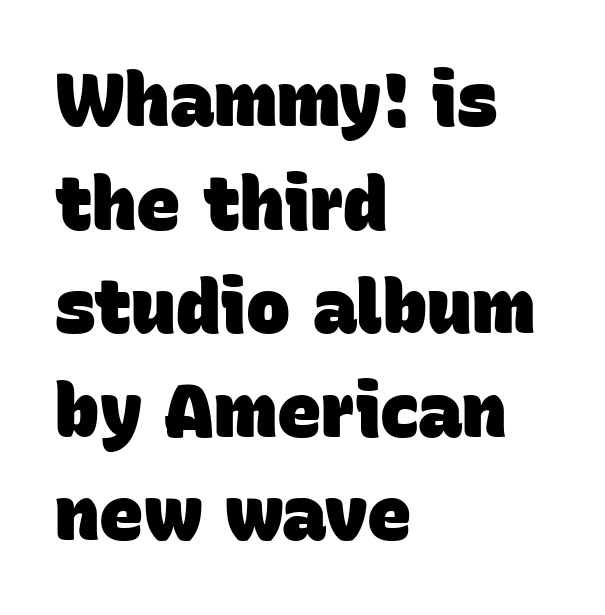
How are the letters spaced? Ordinarily, with no added tracking. Each letter's strokes conclude bluntly, with no projecting serifs. Every row of glyphs begins at an identical x-position on the left. The words here are not underlined.
